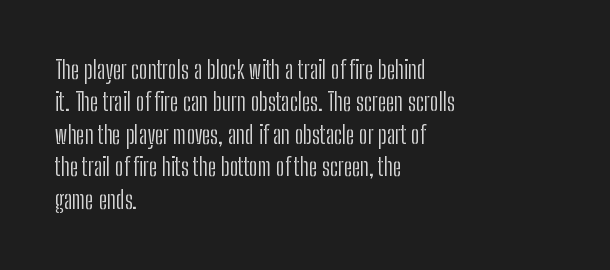
{"italic": "no", "bold": "no", "underline": "no", "align": "left", "line_spacing": "normal", "line_spacing_ratio": 1.35, "letter_spacing": "normal", "letter_spacing_em": 0.0, "glyph_px": 24}
